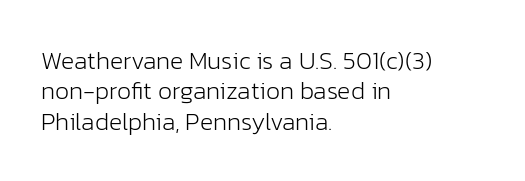
Nope, not italic — everything's standing straight. Only glyphs here, with clear space below each row. Leftover space on each line is placed entirely after the last word. The gaps between neighbouring characters are ordinary and unremarkable. A light-to-regular cut is what we see here.
